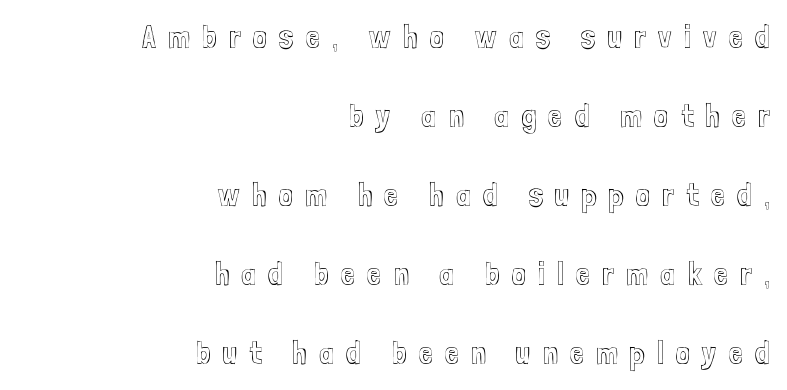
Looks like regular typesetting: each glyph gets only the width it needs. Posture: upright roman. Glance below the letters and you will spot only blank space. Look at the tracking — it's clearly loosened, letters drifting apart.
